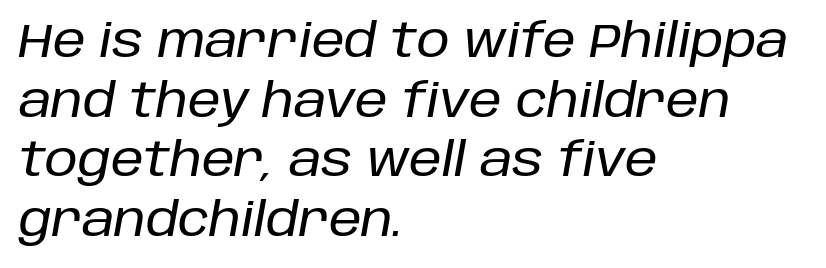
{"italic": "yes", "lean": "right", "slant_degrees": 10, "width": "normal", "stroke_contrast": "low", "x_height": "large", "monospaced": "no", "underline": "no", "align": "left", "line_spacing": "normal", "line_spacing_ratio": 1.27, "letter_spacing": "normal", "letter_spacing_em": 0.0, "glyph_px": 47}
